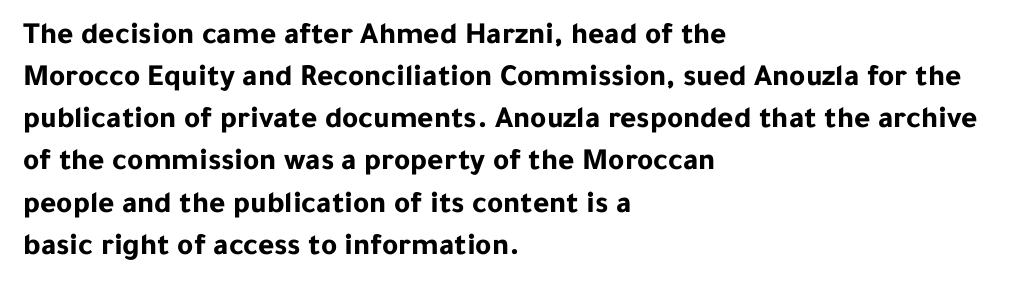
The image shows 31 px bold sans-serif type, upright; set left-aligned, normal line spacing (1.36x), normal letter spacing, not underlined; low stroke contrast and a medium x-height.
